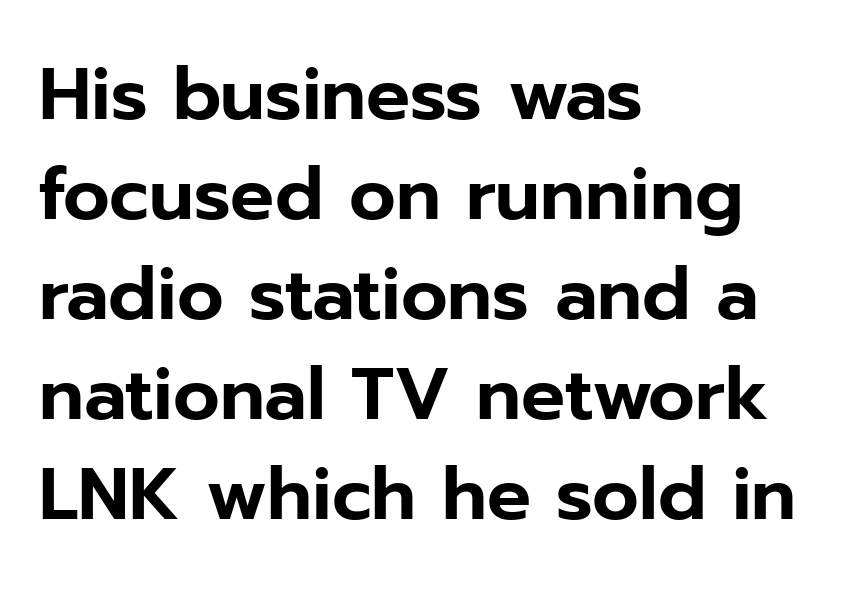
Q: Is the text italic (slanted)? A: No, it is upright.
Q: Is the typeface a serif or a sans-serif typeface? A: Sans-serif.
Q: Is the text underlined? A: No.
Q: How is the paragraph aligned? A: Left-aligned.
Q: Is the spacing between letters normal or unusually wide? A: Normal.
Q: Is the spacing between lines tight, normal or loose? A: Normal.
Q: Width (condensed, normal, or wide)? A: Normal.
Q: Stroke contrast? A: Low.
Q: x-height? A: Medium.
Q: Monospaced? A: No.
